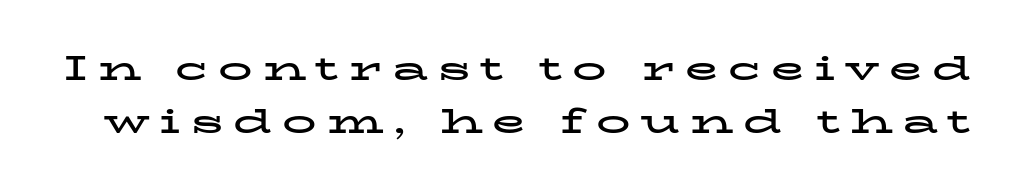
The image shows 34 px bold, wide serif type, upright; set normal line spacing (1.57x), unusually wide letter spacing (+0.29 em), not underlined; low stroke contrast and a medium x-height.
